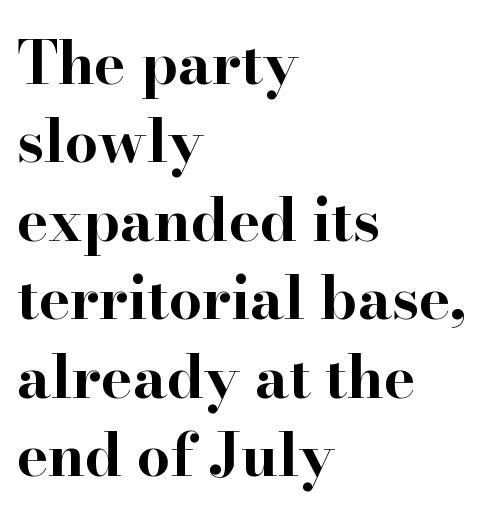
{"serif": "yes", "italic": "no", "bold": "yes", "weight": "bold", "width": "wide", "stroke_contrast": "high", "x_height": "small", "monospaced": "no", "underline": "no", "align": "left", "line_spacing": "normal", "line_spacing_ratio": 1.33, "letter_spacing": "normal", "letter_spacing_em": 0.0, "glyph_px": 59}
